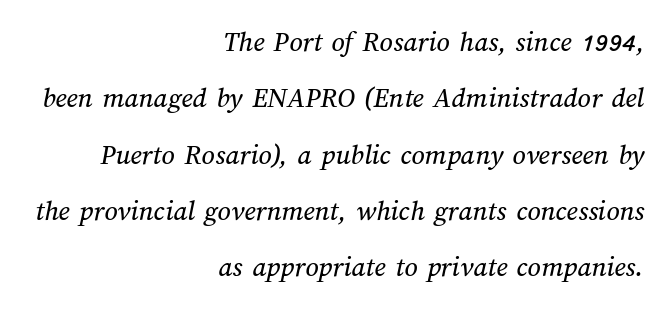
Bare-footed words on every line. In terms of letterspacing, this is plain default setting. Varying glyph widths throughout — classic text-font behaviour. Is the block centered? No — it sits flush against the right margin. A great deal of white space separates one row of letters from the next.
